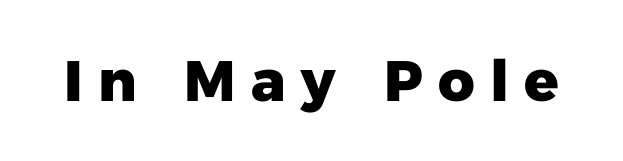
The image shows 57 px heavy sans-serif type, upright; set unusually wide letter spacing (+0.27 em), not underlined; low stroke contrast and a medium x-height.
